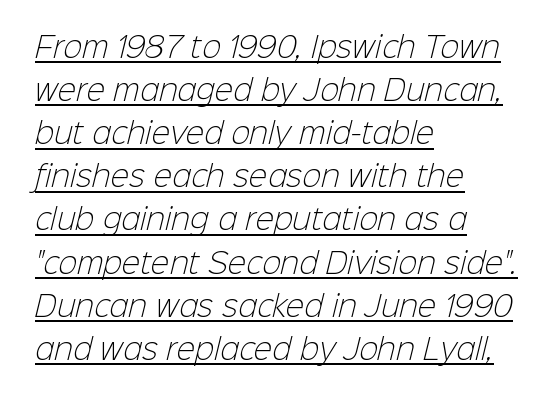
{"serif": "no", "bold": "no", "weight": "light", "width": "normal", "stroke_contrast": "low", "x_height": "medium", "monospaced": "no", "underline": "yes", "align": "left", "line_spacing": "normal", "line_spacing_ratio": 1.54, "letter_spacing": "normal", "letter_spacing_em": 0.0, "glyph_px": 28}
